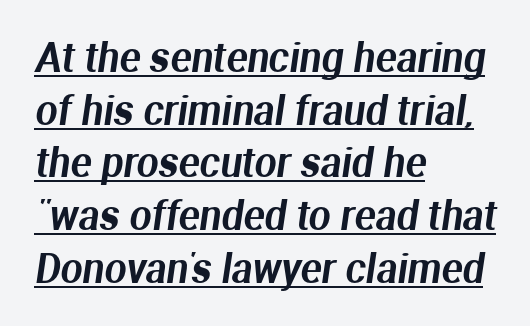
The image shows 39 px sans-serif type; set left-aligned, normal line spacing (1.35x), normal letter spacing, underlined; medium stroke contrast and a medium x-height.
